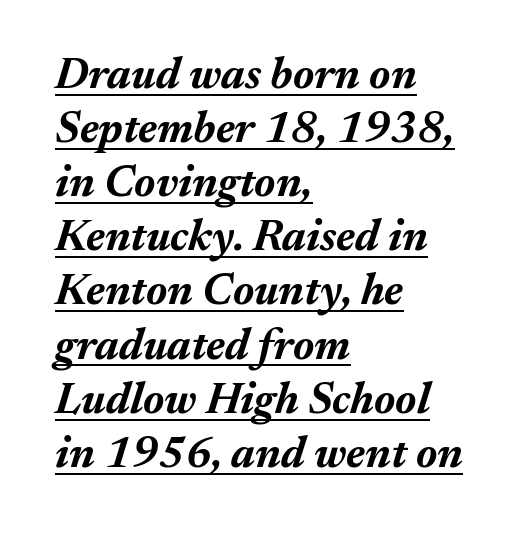
{"italic": "yes", "lean": "right", "slant_degrees": 17, "bold": "yes", "weight": "bold", "width": "normal", "stroke_contrast": "medium", "x_height": "medium", "monospaced": "no", "underline": "yes", "align": "left", "line_spacing_ratio": 1.23, "letter_spacing": "normal", "letter_spacing_em": 0.0, "glyph_px": 44}
